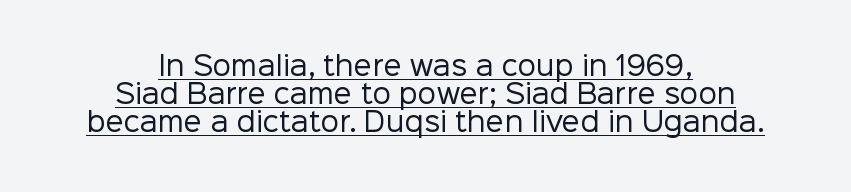
{"italic": "no", "bold": "no", "underline": "yes", "align": "center", "line_spacing": "tight", "line_spacing_ratio": 1.08, "letter_spacing": "normal", "letter_spacing_em": 0.0, "glyph_px": 26}
